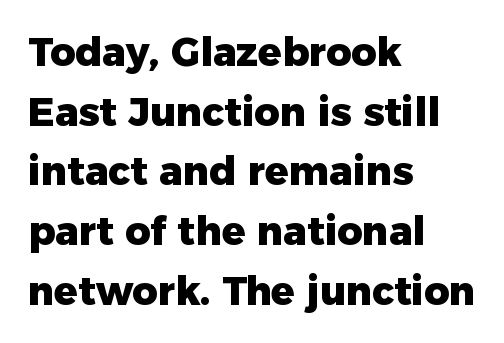
{"serif": "no", "italic": "no", "bold": "yes", "weight": "heavy", "width": "normal", "stroke_contrast": "low", "x_height": "medium", "monospaced": "no", "underline": "no", "align": "left", "line_spacing": "normal", "line_spacing_ratio": 1.53, "letter_spacing": "normal", "letter_spacing_em": 0.0, "glyph_px": 39}
